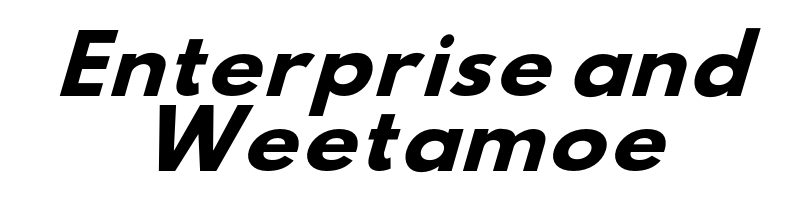
Short and long lines alike share a common midpoint. The specimen omits any rule beneath the text block's lines. Typographic density is high because the face is bold. Tracking value appears to be zero — textbook default spacing. Quick note: interline space is minimal. Regarding serifs, this sample does without them.
